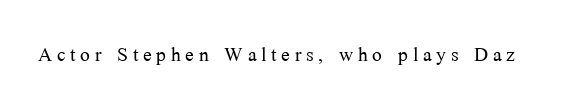
The image shows 26 px text type, upright; set not underlined.
